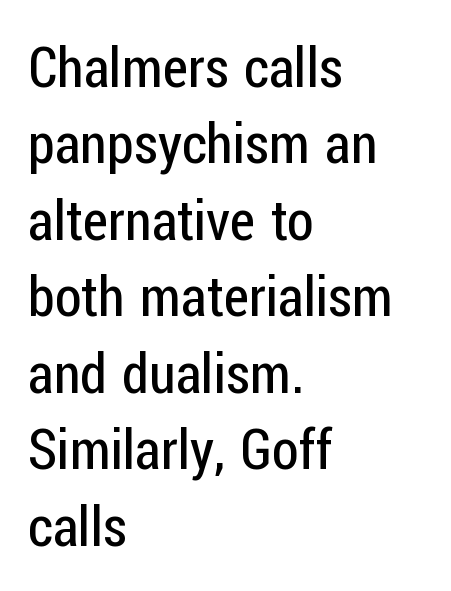
Q: Is the text bold? A: No.
Q: Is the text italic (slanted)? A: No, it is upright.
Q: Is the typeface a serif or a sans-serif typeface? A: Sans-serif.
Q: Is the text underlined? A: No.
Q: How is the paragraph aligned? A: Left-aligned.
Q: Is the spacing between letters normal or unusually wide? A: Normal.
Q: Is the spacing between lines tight, normal or loose? A: Normal.
Q: Width (condensed, normal, or wide)? A: Condensed.
Q: Stroke contrast? A: Low.
Q: x-height? A: Medium.
Q: Monospaced? A: No.
